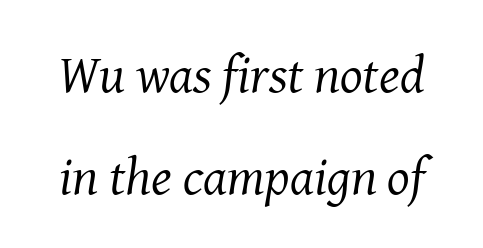
{"serif": "yes", "italic": "yes", "lean": "right", "slant_degrees": 8, "bold": "no", "weight": "regular", "width": "normal", "stroke_contrast": "medium", "x_height": "medium", "monospaced": "no", "underline": "no", "line_spacing": "loose", "line_spacing_ratio": 1.93, "letter_spacing": "normal", "letter_spacing_em": 0.0, "glyph_px": 53}
